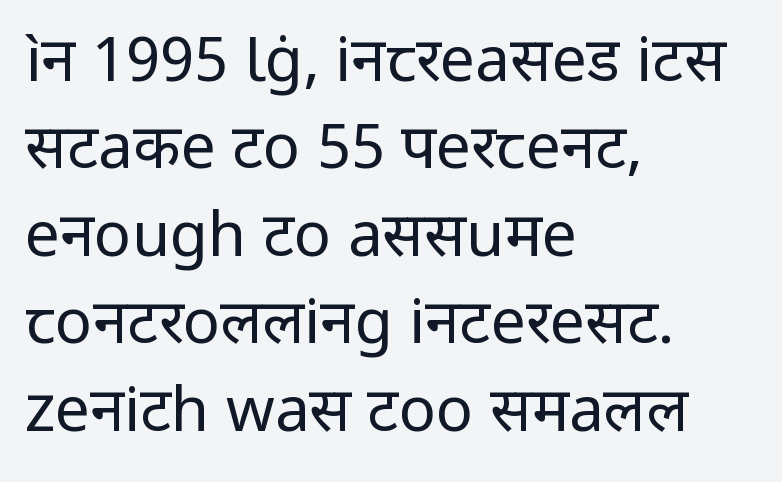
Descenders are the only things crossing below the line. What stands out about the letter spacing? Nothing — it is the standard amount. Rows of type keep a routine distance in the vertical direction. Visually the block forms a straight wall on the left and a jagged coastline on the right.
